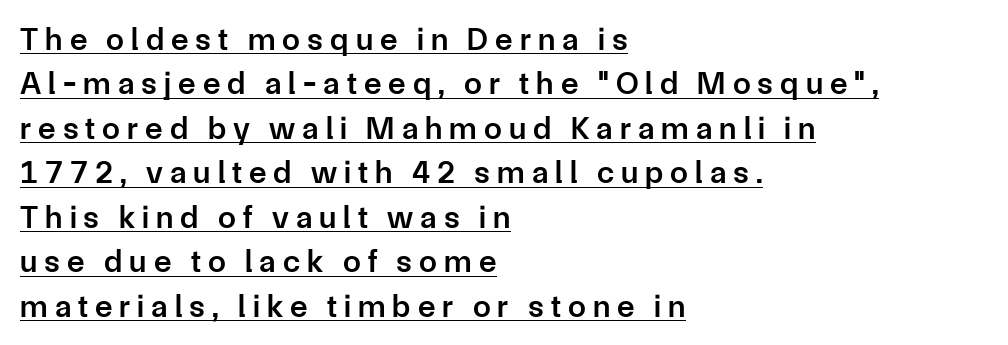
The image shows 32 px semibold sans-serif type, upright; set left-aligned, normal line spacing (1.39x), unusually wide letter spacing (+0.22 em), underlined; low stroke contrast and a medium x-height.
